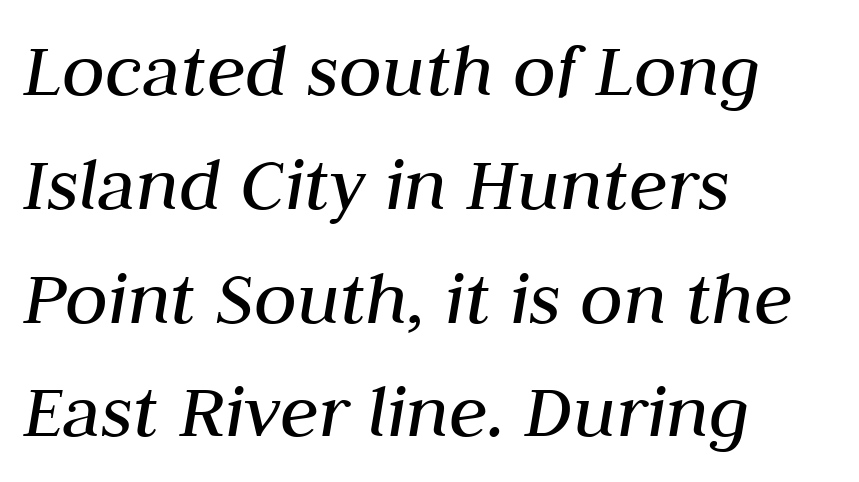
{"italic": "yes", "lean": "right", "slant_degrees": 10, "bold": "no", "weight": "regular", "width": "normal", "stroke_contrast": "medium", "x_height": "medium", "monospaced": "no", "underline": "no", "align": "left", "line_spacing": "normal", "line_spacing_ratio": 1.44, "letter_spacing": "normal", "letter_spacing_em": 0.0, "glyph_px": 79}
